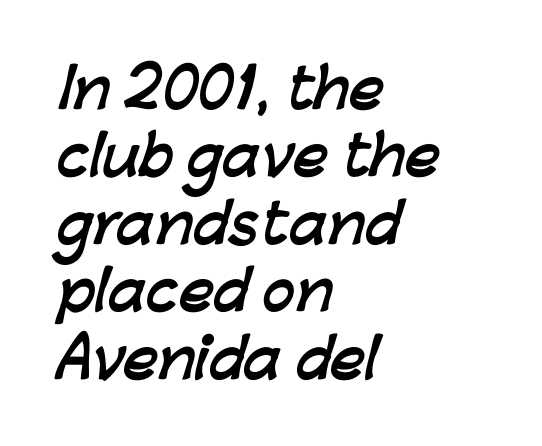
{"serif": "no", "bold": "yes", "weight": "semibold", "width": "normal", "stroke_contrast": "low", "x_height": "medium", "monospaced": "no", "underline": "no", "align": "left", "line_spacing": "normal", "line_spacing_ratio": 1.25, "letter_spacing": "normal", "letter_spacing_em": 0.0, "glyph_px": 54}
